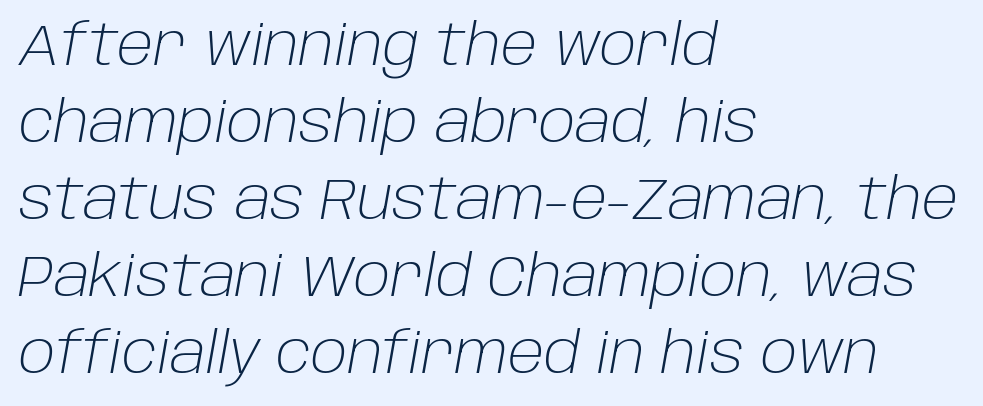
{"italic": "yes", "lean": "right", "slant_degrees": 10, "bold": "no", "weight": "light", "width": "normal", "stroke_contrast": "low", "x_height": "large", "monospaced": "no", "underline": "no", "align": "left", "line_spacing": "normal", "line_spacing_ratio": 1.35, "letter_spacing": "normal", "letter_spacing_em": 0.0, "glyph_px": 57}
